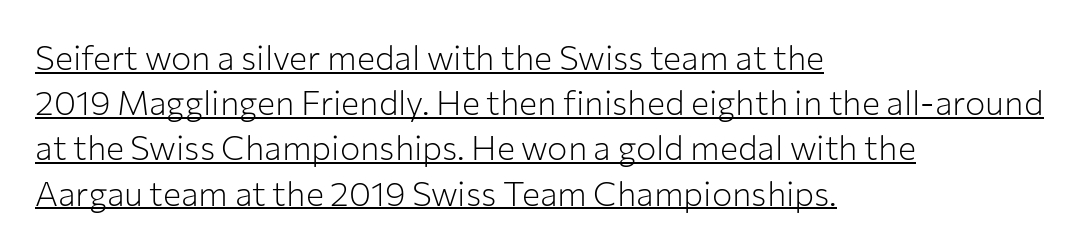
Q: Is the text bold? A: No.
Q: Is the text italic (slanted)? A: No, it is upright.
Q: Is the typeface a serif or a sans-serif typeface? A: Sans-serif.
Q: Is the text underlined? A: Yes.
Q: How is the paragraph aligned? A: Left-aligned.
Q: Is the spacing between letters normal or unusually wide? A: Normal.
Q: Is the spacing between lines tight, normal or loose? A: Normal.
Q: Width (condensed, normal, or wide)? A: Normal.
Q: Stroke contrast? A: Low.
Q: x-height? A: Medium.
Q: Monospaced? A: No.
